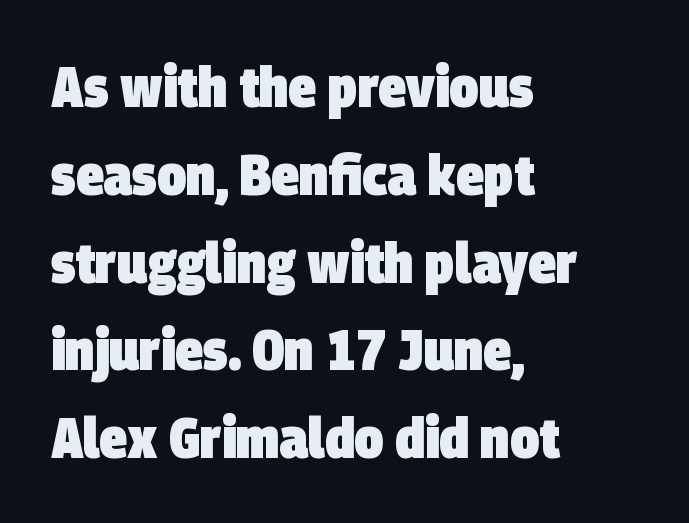
{"serif": "no", "bold": "yes", "weight": "heavy", "width": "condensed", "stroke_contrast": "low", "x_height": "large", "monospaced": "no", "underline": "no", "align": "left", "line_spacing": "normal", "line_spacing_ratio": 1.54, "letter_spacing": "normal", "letter_spacing_em": 0.0, "glyph_px": 57}
